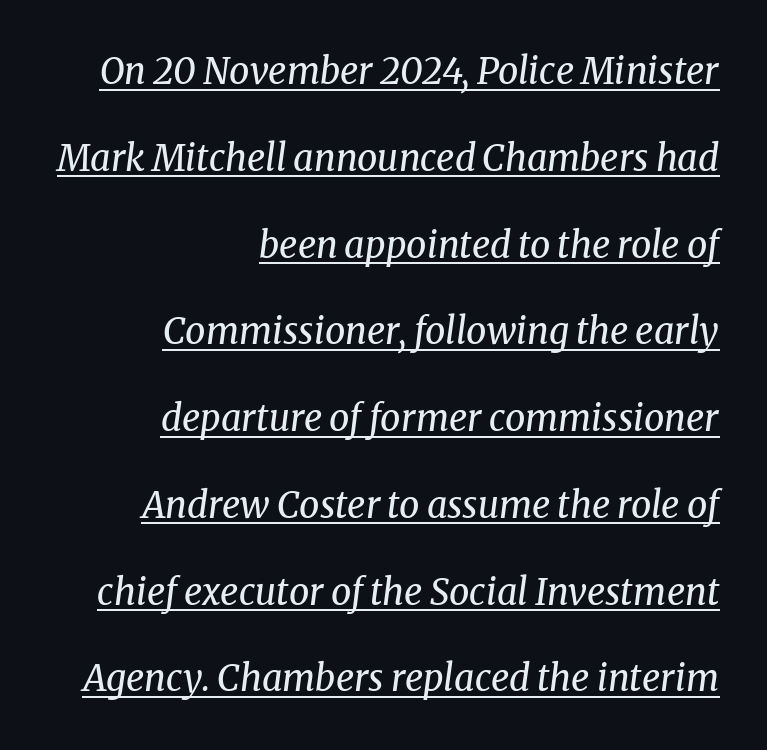
Q: Is the text bold? A: No.
Q: Is the text italic (slanted)? A: Yes, it leans right by about 8 degrees.
Q: Is the typeface a serif or a sans-serif typeface? A: Serif.
Q: Is the text underlined? A: Yes.
Q: How is the paragraph aligned? A: Right-aligned.
Q: Is the spacing between letters normal or unusually wide? A: Normal.
Q: Is the spacing between lines tight, normal or loose? A: Loose.
Q: Width (condensed, normal, or wide)? A: Normal.
Q: Stroke contrast? A: Medium.
Q: x-height? A: Medium.
Q: Monospaced? A: No.
